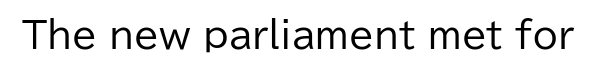
The image shows 36 px regular-weight sans-serif type, upright; set normal letter spacing, not underlined; low stroke contrast and a medium x-height.
